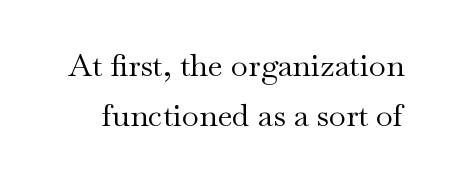
The image shows 31 px regular-weight, wide serif type, upright; set normal line spacing (1.6x), normal letter spacing, not underlined; medium stroke contrast and a small x-height.
